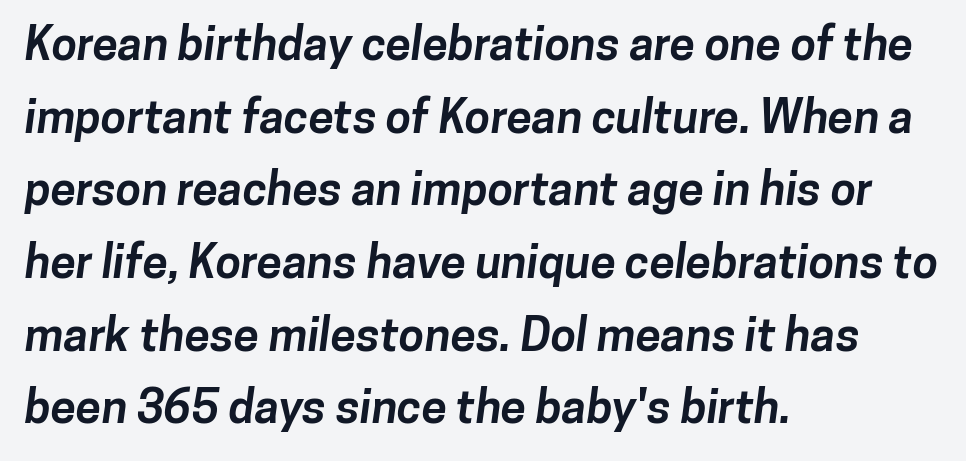
The face used here is proportionally spaced, like ordinary book or web type. Nobody touched the tracking dial on this one. Underlining? Definitely not there. The text was rendered using a sans face with plain stroke endings. Honestly, the row spacing looks completely unremarkable.
